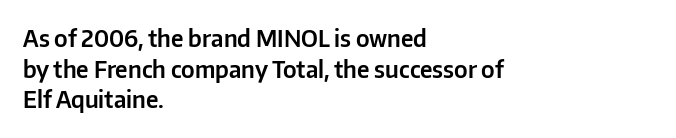
{"italic": "no", "underline": "no", "align": "left", "line_spacing": "normal", "line_spacing_ratio": 1.33, "letter_spacing": "normal", "letter_spacing_em": 0.0, "glyph_px": 23}
